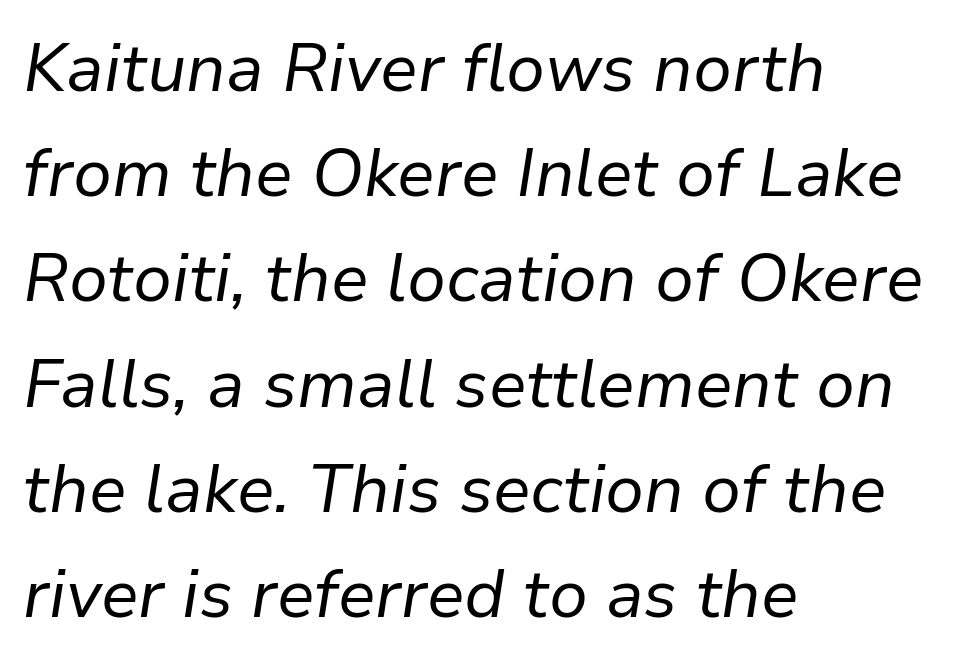
Vertically, the passage feels balanced, rows spaced as you'd expect. Characters follow at the spacing the type designer built in. The compositor pushed each line to the left boundary. A light-to-regular cut is what we see here.
